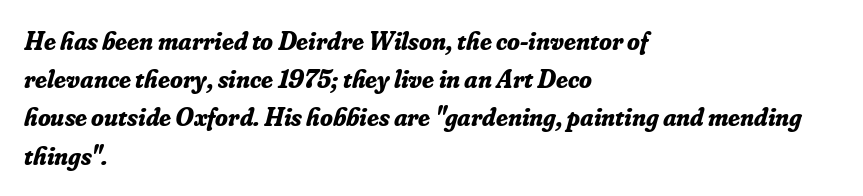
{"italic": "yes", "lean": "right", "slant_degrees": 16, "bold": "yes", "underline": "no", "align": "left", "line_spacing": "normal", "line_spacing_ratio": 1.47, "letter_spacing": "normal", "letter_spacing_em": 0.0, "glyph_px": 26}
